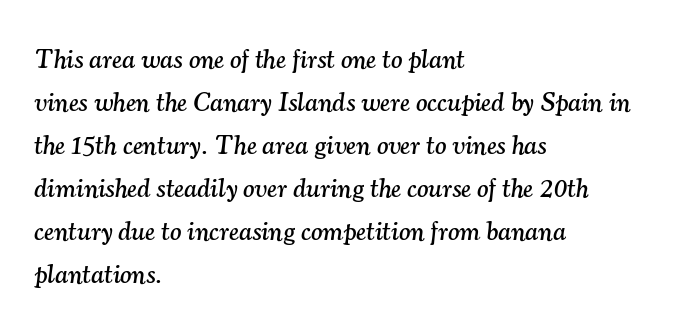
{"italic": "yes", "lean": "right", "slant_degrees": 7, "underline": "no", "align": "left", "line_spacing": "normal", "line_spacing_ratio": 1.59, "letter_spacing": "normal", "letter_spacing_em": 0.0, "glyph_px": 27}
